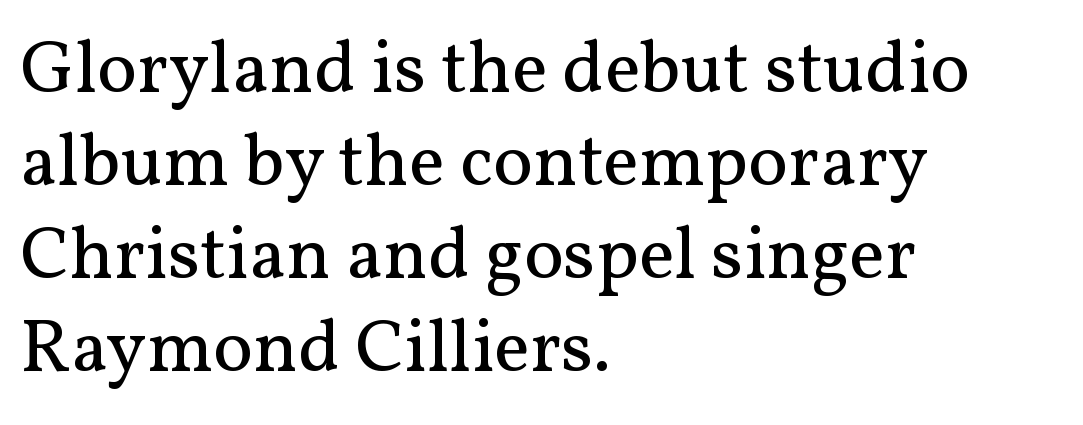
Typeset ragged right — the left edge is the straight one. The passage shown is not underscored anywhere. Here the glyphs are tracked normally, forming tight word shapes. Italic? Not at all — the glyphs are vertical. The cut favours lightness, reaching ordinary text weight at its darkest. Each letter's strokes conclude with small projecting serifs.
